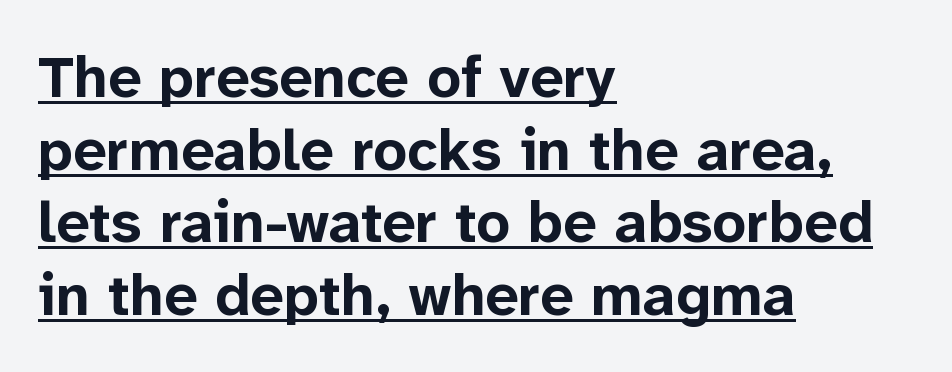
Nothing sits at the stroke ends, so this counts as sans-serif. Words appear dense and cohesive because spacing is normal. A full-strength bold gives these letters their thick strokes. Teacher's note: observe the even left margin — that is flush-left alignment.
